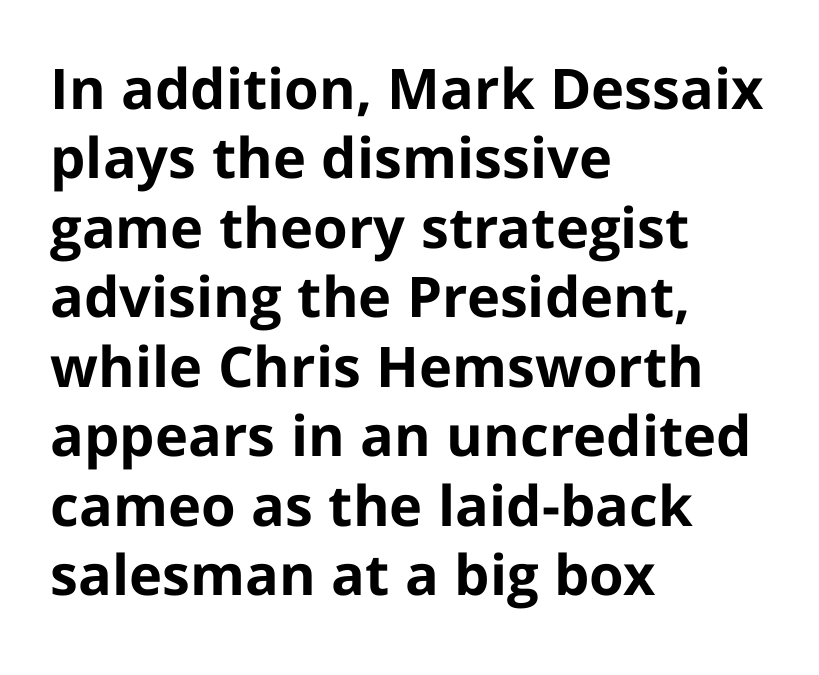
The image shows 56 px bold sans-serif type, upright; set left-aligned, line spacing 1.24x, normal letter spacing, not underlined; low stroke contrast and a medium x-height.
